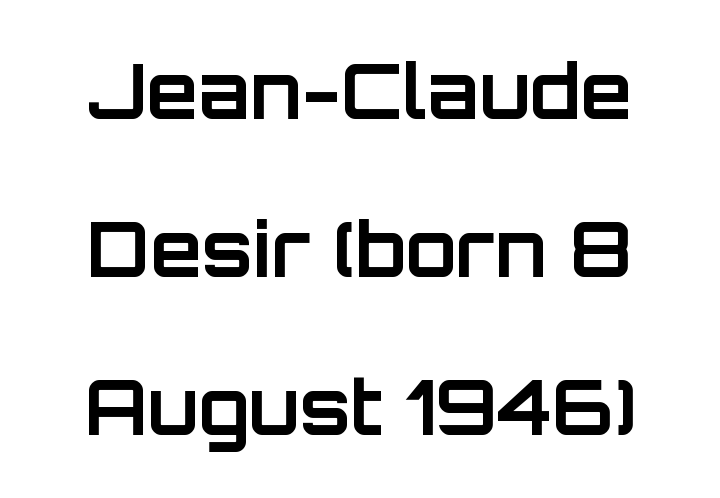
{"serif": "no", "italic": "no", "bold": "yes", "weight": "bold", "width": "normal", "stroke_contrast": "low", "x_height": "large", "monospaced": "no", "underline": "no", "line_spacing": "loose", "line_spacing_ratio": 2.11, "letter_spacing": "normal", "letter_spacing_em": 0.0, "glyph_px": 75}
